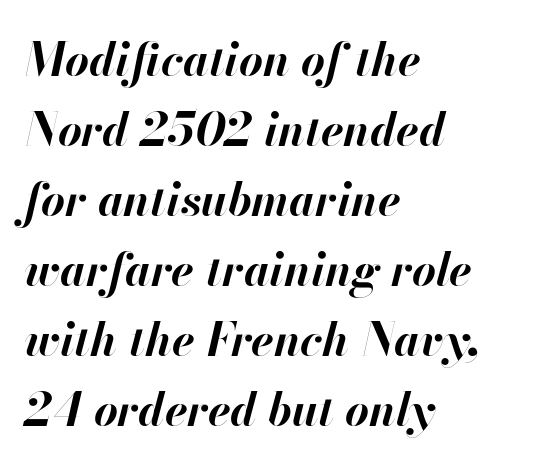
The image shows 46 px bold type, italic (leaning right); set left-aligned, normal line spacing (1.52x), normal letter spacing, not underlined; high stroke contrast and a small x-height.
